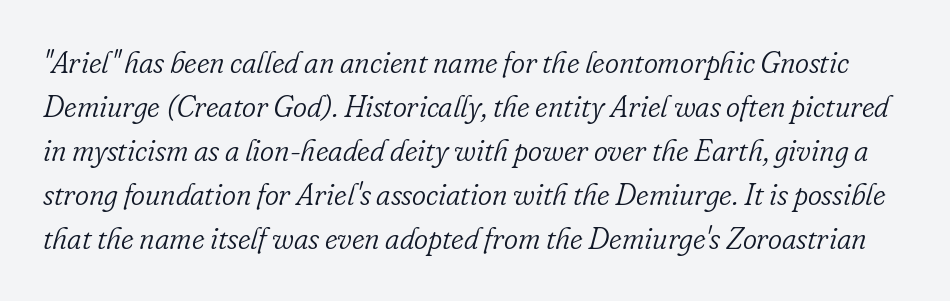
Q: Is the text bold? A: No.
Q: Is the text italic (slanted)? A: Yes, it leans right by about 16 degrees.
Q: Is the typeface a serif or a sans-serif typeface? A: Serif.
Q: Is the text underlined? A: No.
Q: Is the spacing between letters normal or unusually wide? A: Normal.
Q: Is the spacing between lines tight, normal or loose? A: Normal.
Q: Width (condensed, normal, or wide)? A: Normal.
Q: Stroke contrast? A: Low.
Q: x-height? A: Small.
Q: Monospaced? A: No.
